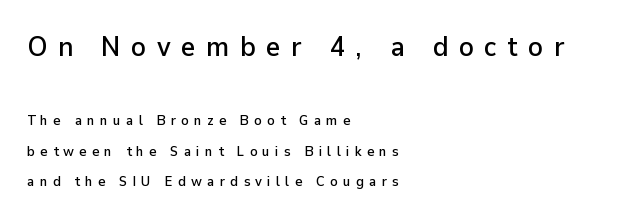
Q: Is the text italic (slanted)? A: No, it is upright.
Q: Is the typeface a serif or a sans-serif typeface? A: Sans-serif.
Q: Is the text underlined? A: No.
Q: How is the paragraph aligned? A: Left-aligned.
Q: Is the spacing between letters normal or unusually wide? A: Unusually wide.
Q: Is the spacing between lines tight, normal or loose? A: Loose.
Q: Which block of text is set in a larger size, the first (top) or the second (bottom)? A: The first (top) one.
Q: Width (condensed, normal, or wide)? A: Normal.
Q: Stroke contrast? A: Low.
Q: x-height? A: Medium.
Q: Monospaced? A: No.
